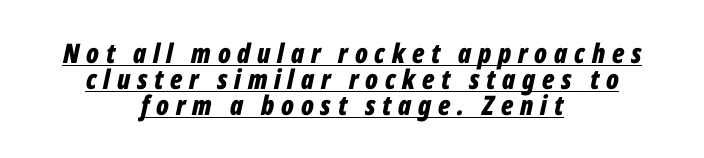
Spacing between characters has been opened up far beyond the box default. Students, observe: this is what under-led, compact text looks like. A typesetter would mark this as italic. This rendering features underlined lettering.
